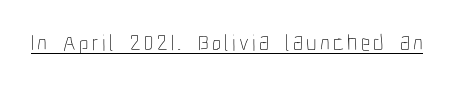
Q: Is the text bold? A: No.
Q: Is the text italic (slanted)? A: No, it is upright.
Q: Is the text underlined? A: Yes.
